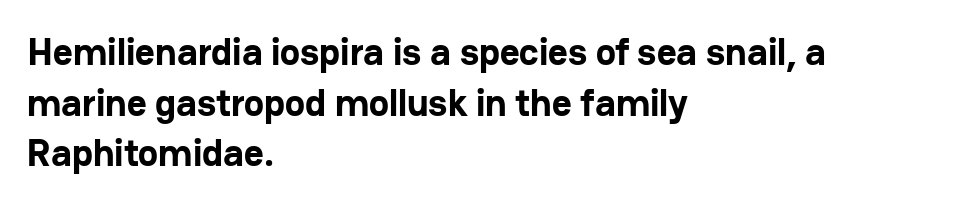
{"serif": "no", "italic": "no", "bold": "yes", "weight": "bold", "width": "normal", "stroke_contrast": "low", "x_height": "medium", "monospaced": "no", "underline": "no", "align": "left", "line_spacing": "normal", "line_spacing_ratio": 1.33, "letter_spacing": "normal", "letter_spacing_em": 0.0, "glyph_px": 38}
